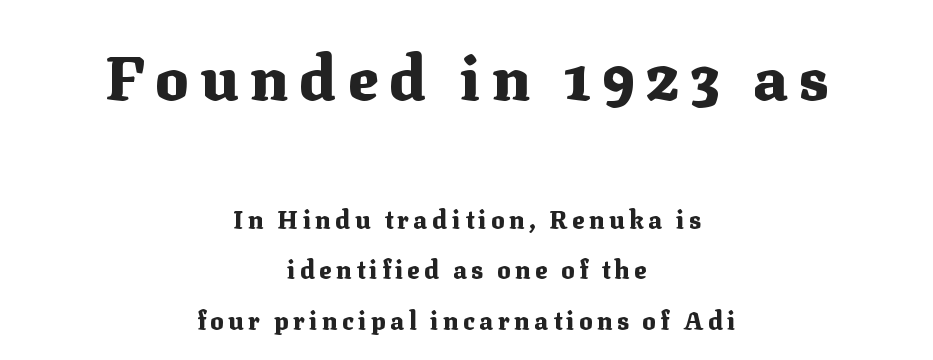
These lines are composed in type with serifs. Pretty heavy lettering here — definitely bold. This sample trades compactness for vertical openness between lines. The glyphs are unaccompanied by any horizontal stroke below them. Looks like regular typesetting: each glyph gets only the width it needs.
